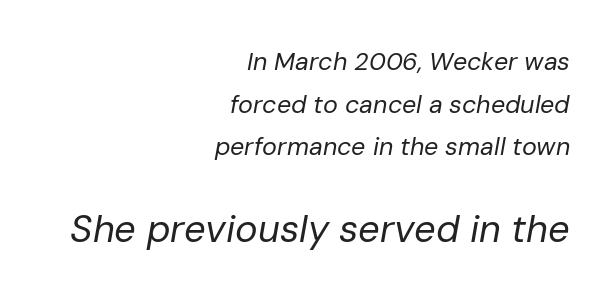
{"italic": "yes", "lean": "right", "slant_degrees": 10, "bold": "no", "weight": "regular", "width": "normal", "stroke_contrast": "low", "x_height": "medium", "monospaced": "no", "underline": "no", "align": "right", "line_spacing_ratio": 1.71, "letter_spacing": "normal", "letter_spacing_em": 0.0, "larger_block": "second", "size_ratio": 1.52, "glyph_px": 38}
